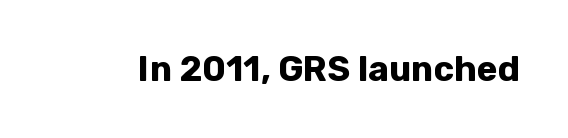
The image shows 35 px bold sans-serif type, upright; set normal letter spacing, not underlined; low stroke contrast and a medium x-height.
